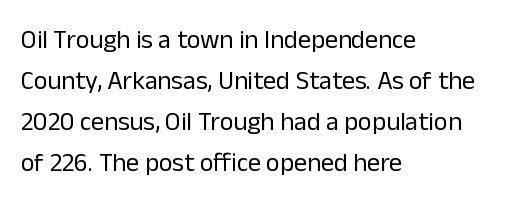
The words here are not underlined. Unbolded letterforms with no extra heft. Quick note: interline space is typical. These lines stack with their left ends in a neat column. Ordinary non-slanted type is in use. Here the glyphs are tracked normally, forming tight word shapes.
